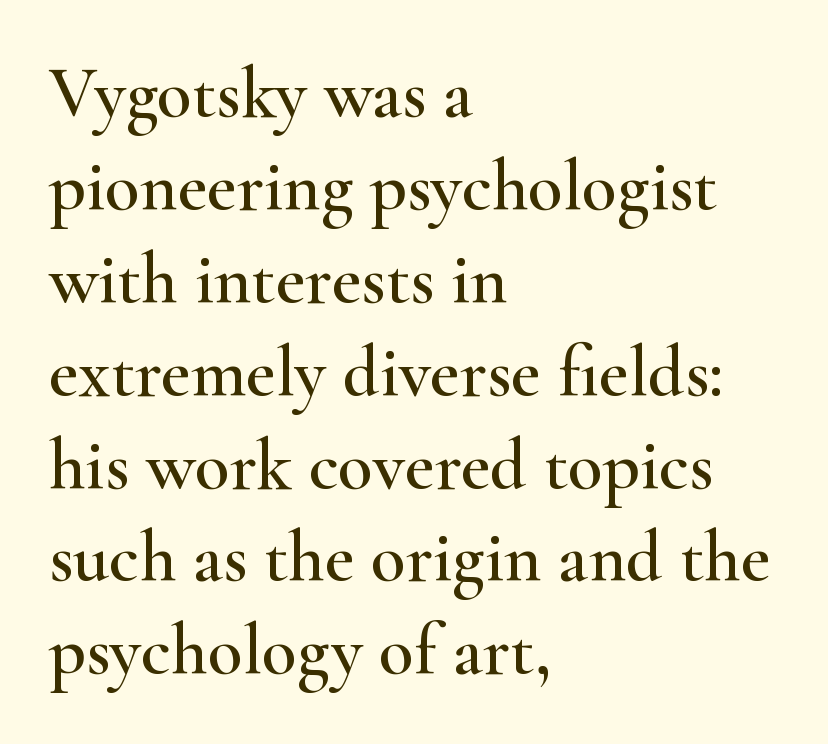
No italicization has been applied; the sample stays upright. This sample has the flowing, uneven cadence of proportional lettering. This is serif lettering, the kind often seen in printed books. The space beneath each line is pristine and unruled.
